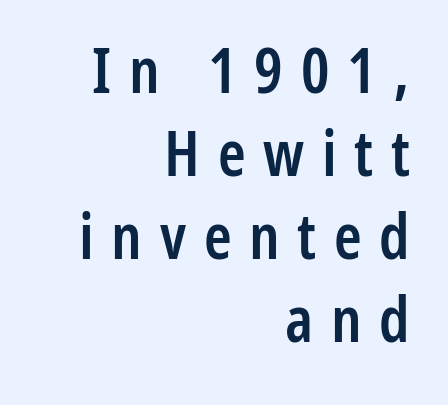
{"serif": "no", "italic": "no", "bold": "semi", "weight": "semibold", "width": "condensed", "stroke_contrast": "low", "x_height": "medium", "monospaced": "no", "underline": "no", "align": "right", "line_spacing": "normal", "line_spacing_ratio": 1.32, "letter_spacing": "wide", "letter_spacing_em": 0.28, "glyph_px": 63}
